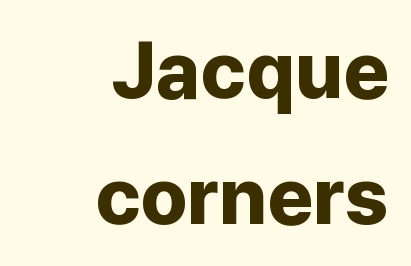
Q: Is the text bold? A: Yes.
Q: Is the text italic (slanted)? A: No, it is upright.
Q: Is the typeface a serif or a sans-serif typeface? A: Sans-serif.
Q: Is the text underlined? A: No.
Q: How is the paragraph aligned? A: Right-aligned.
Q: Is the spacing between letters normal or unusually wide? A: Normal.
Q: Is the spacing between lines tight, normal or loose? A: Normal.
Q: Width (condensed, normal, or wide)? A: Normal.
Q: Stroke contrast? A: Low.
Q: x-height? A: Medium.
Q: Monospaced? A: No.
